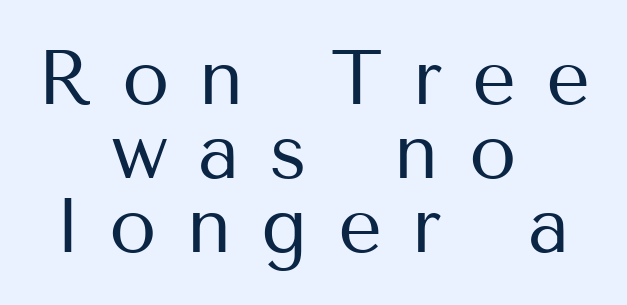
Q: Is the text bold? A: No.
Q: Is the text italic (slanted)? A: No, it is upright.
Q: Is the typeface a serif or a sans-serif typeface? A: Sans-serif.
Q: Is the text underlined? A: No.
Q: How is the paragraph aligned? A: Centered.
Q: Is the spacing between letters normal or unusually wide? A: Unusually wide.
Q: Is the spacing between lines tight, normal or loose? A: Tight.
Q: Width (condensed, normal, or wide)? A: Normal.
Q: Stroke contrast? A: Medium.
Q: x-height? A: Medium.
Q: Monospaced? A: No.
